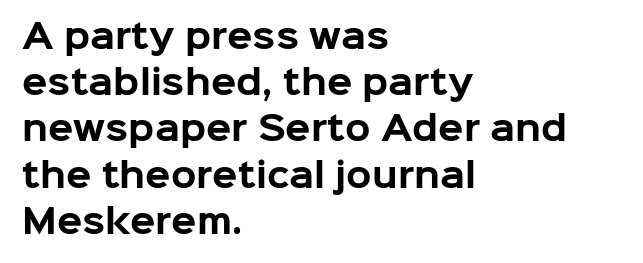
Q: Is the text bold? A: Yes.
Q: Is the text italic (slanted)? A: No, it is upright.
Q: Is the typeface a serif or a sans-serif typeface? A: Sans-serif.
Q: Is the text underlined? A: No.
Q: How is the paragraph aligned? A: Left-aligned.
Q: Is the spacing between letters normal or unusually wide? A: Normal.
Q: Is the spacing between lines tight, normal or loose? A: Normal.
Q: Width (condensed, normal, or wide)? A: Normal.
Q: Stroke contrast? A: Low.
Q: x-height? A: Medium.
Q: Monospaced? A: No.
